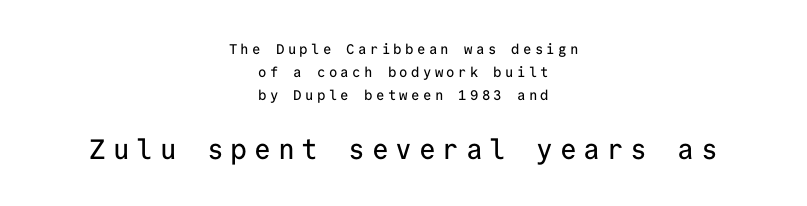
The image shows 28 px sans-serif type, upright, monospaced; set centered, normal line spacing (1.65x), unusually wide letter spacing (+0.24 em), not underlined; the second (bottom) block is 2.0x larger; low stroke contrast and a medium x-height.
